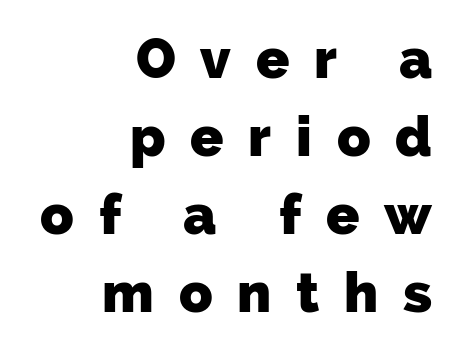
How would I describe the line gaps? Plain and ordinary. The passage shown is emphatically bold. Each letter keeps its own natural width here, so spacing adapts to shape. The letters carry no serifs — their stems end cleanly without finishing strokes.
